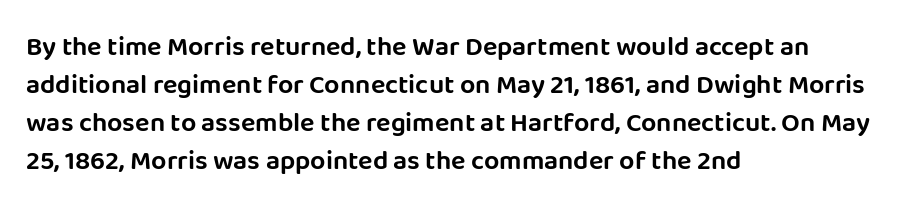
The image shows 27 px text type, upright; set left-aligned, normal line spacing (1.41x), normal letter spacing, not underlined.
